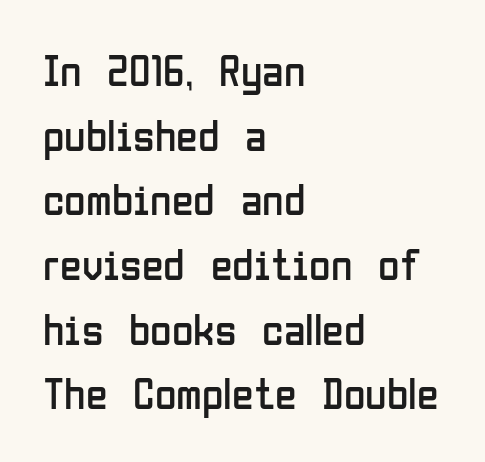
Q: Is the text bold? A: No.
Q: Is the text italic (slanted)? A: No, it is upright.
Q: Is the typeface a serif or a sans-serif typeface? A: Sans-serif.
Q: Is the text underlined? A: No.
Q: How is the paragraph aligned? A: Left-aligned.
Q: Is the spacing between letters normal or unusually wide? A: Normal.
Q: Is the spacing between lines tight, normal or loose? A: Normal.
Q: Width (condensed, normal, or wide)? A: Condensed.
Q: Stroke contrast? A: Low.
Q: x-height? A: Medium.
Q: Monospaced? A: No.
